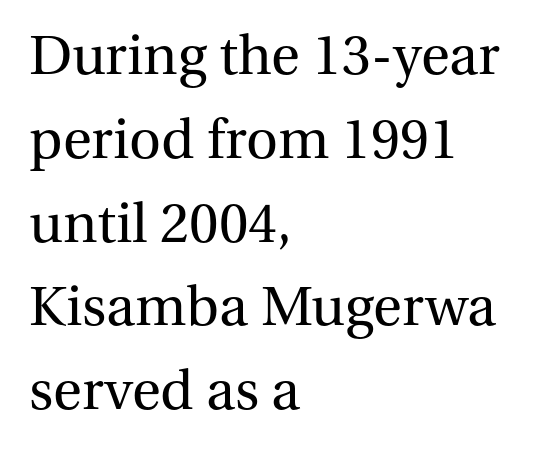
Words float on clear page, feet unadorned. There is no visible air inserted between adjacent glyphs. No chunkiness to these letters — they're not bold. Teacher's note: observe the even left margin — that is flush-left alignment. Examine the stroke ends and you'll spot serifs.
